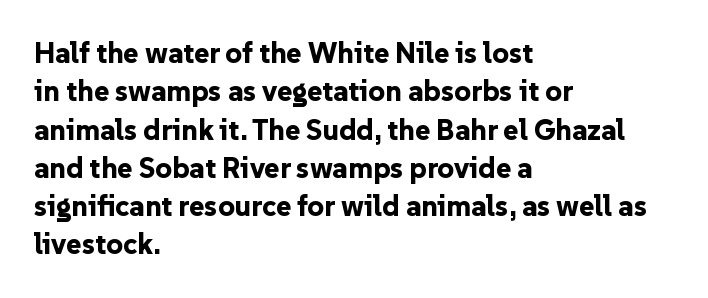
The image shows 29 px bold sans-serif type, upright; set left-aligned, normal line spacing (1.32x), normal letter spacing, not underlined; low stroke contrast and a medium x-height.
